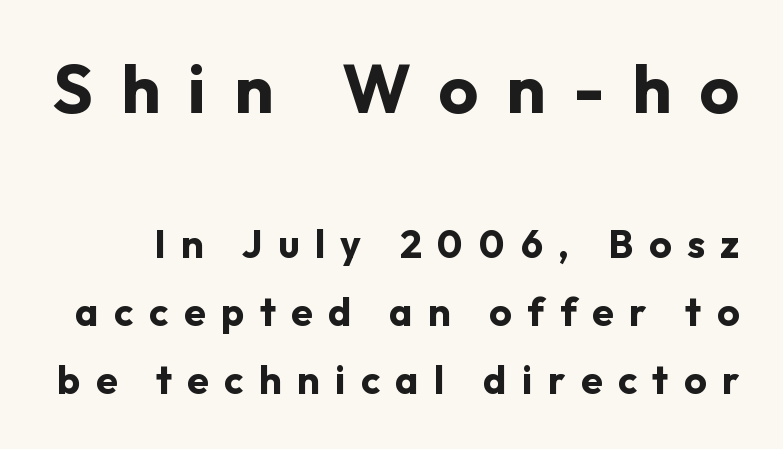
{"serif": "no", "italic": "no", "bold": "yes", "weight": "bold", "width": "normal", "stroke_contrast": "low", "x_height": "medium", "monospaced": "no", "underline": "no", "line_spacing_ratio": 1.74, "letter_spacing": "wide", "letter_spacing_em": 0.4, "larger_block": "first", "size_ratio": 1.77, "glyph_px": 69}
